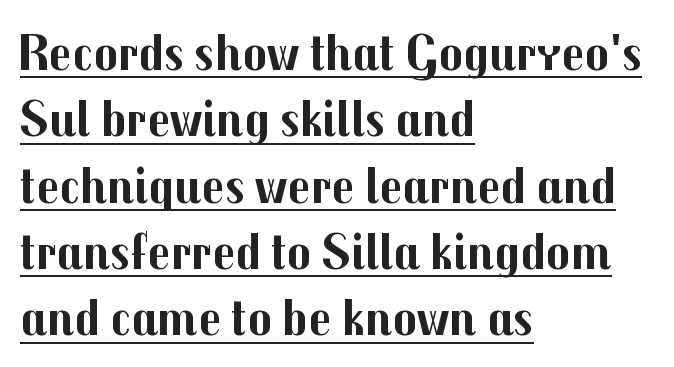
{"serif": "no", "italic": "no", "bold": "yes", "weight": "bold", "width": "normal", "stroke_contrast": "medium", "x_height": "medium", "monospaced": "no", "underline": "yes", "align": "left", "line_spacing": "normal", "line_spacing_ratio": 1.3, "letter_spacing": "normal", "letter_spacing_em": 0.0, "glyph_px": 51}
